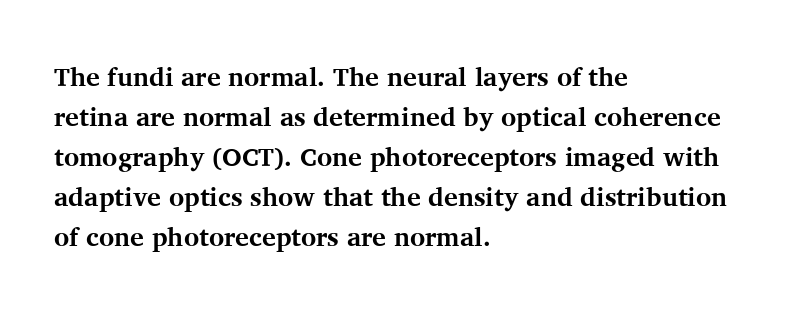
The image shows 26 px bold type, upright; set left-aligned, normal line spacing (1.54x), normal letter spacing, not underlined.
